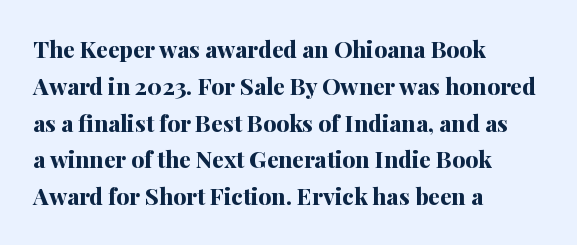
The passage shown stacks its lines at a standard gap. The rag falls on the right side of this text block. Nope, not italic — everything's standing straight. Rule under the text: the space is simply empty. The face used here is rendered with its standard letterfit.
